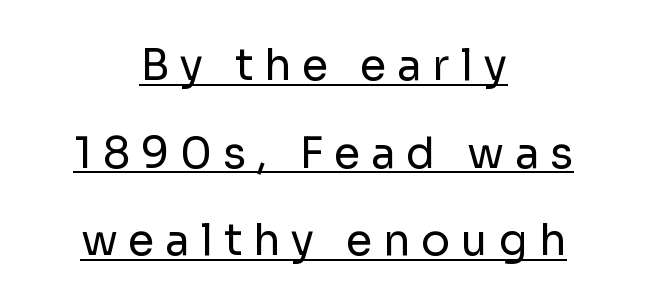
Every word sits above its own underline. Think of a printed novel: that variable character pitch is what you see here. The type sits square on the baseline with zero lean. Heft: none added — not bold.
